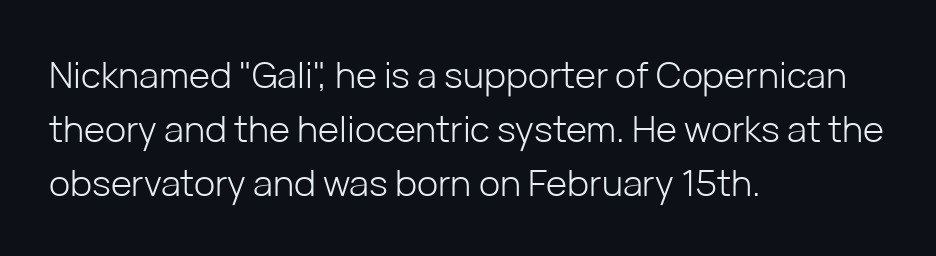
The baseline area is clear. Layout note: lines flush left. Compared with typical body copy, the letter spacing here is the same. Examine the stroke ends and you'll find no serifs. Summary of vertical rhythm: regular, with standard interline spacing. It's the straight-up-and-down kind of type.
